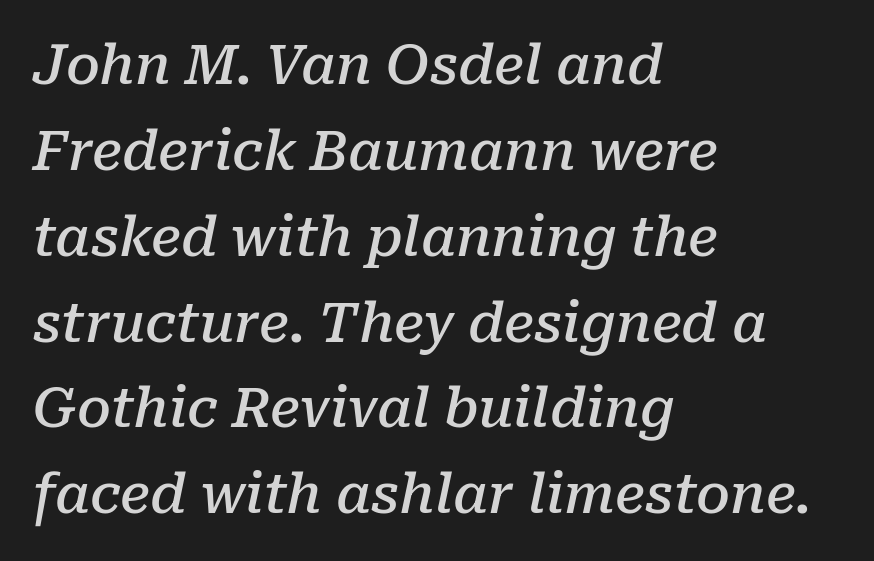
Q: Is the text bold? A: Semi-bold.
Q: Is the text italic (slanted)? A: Yes, it leans right by about 10 degrees.
Q: Is the typeface a serif or a sans-serif typeface? A: Serif.
Q: Is the text underlined? A: No.
Q: How is the paragraph aligned? A: Left-aligned.
Q: Is the spacing between letters normal or unusually wide? A: Normal.
Q: Is the spacing between lines tight, normal or loose? A: Normal.
Q: Width (condensed, normal, or wide)? A: Normal.
Q: Stroke contrast? A: Low.
Q: x-height? A: Medium.
Q: Monospaced? A: No.
